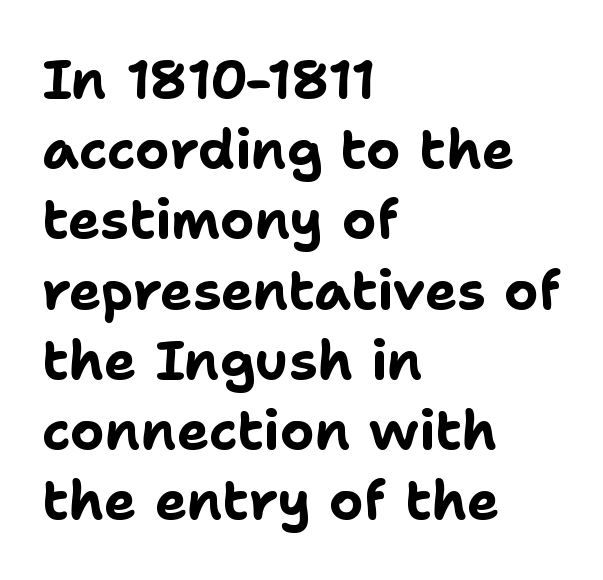
Q: Is the text bold? A: Yes.
Q: Is the text italic (slanted)? A: No, it is upright.
Q: Is the typeface a serif or a sans-serif typeface? A: Sans-serif.
Q: Is the text underlined? A: No.
Q: How is the paragraph aligned? A: Left-aligned.
Q: Is the spacing between letters normal or unusually wide? A: Normal.
Q: Is the spacing between lines tight, normal or loose? A: Normal.
Q: Width (condensed, normal, or wide)? A: Normal.
Q: Stroke contrast? A: Low.
Q: x-height? A: Medium.
Q: Monospaced? A: No.
